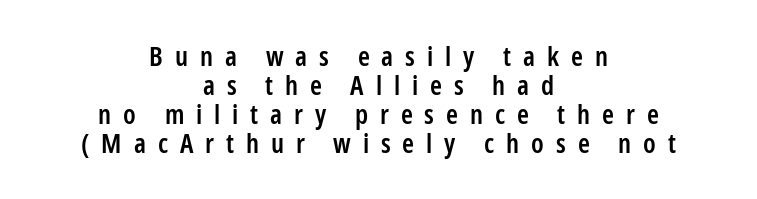
Q: Is the text bold? A: Semi-bold.
Q: Is the text italic (slanted)? A: No, it is upright.
Q: Is the text underlined? A: No.
Q: How is the paragraph aligned? A: Centered.
Q: Is the spacing between letters normal or unusually wide? A: Unusually wide.
Q: Is the spacing between lines tight, normal or loose? A: Tight.
